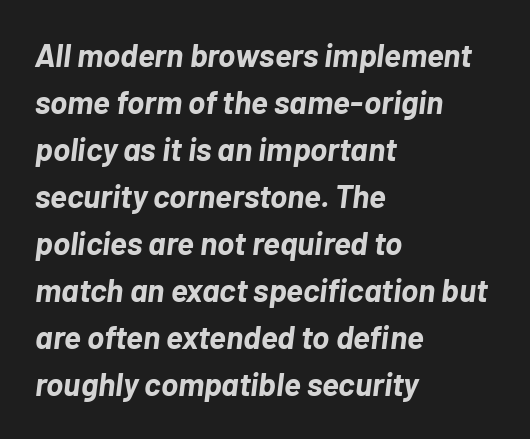
{"italic": "yes", "lean": "right", "slant_degrees": 7, "bold": "yes", "weight": "bold", "width": "normal", "stroke_contrast": "low", "x_height": "medium", "monospaced": "no", "underline": "no", "align": "left", "line_spacing": "normal", "line_spacing_ratio": 1.47, "letter_spacing": "normal", "letter_spacing_em": 0.0, "glyph_px": 32}
